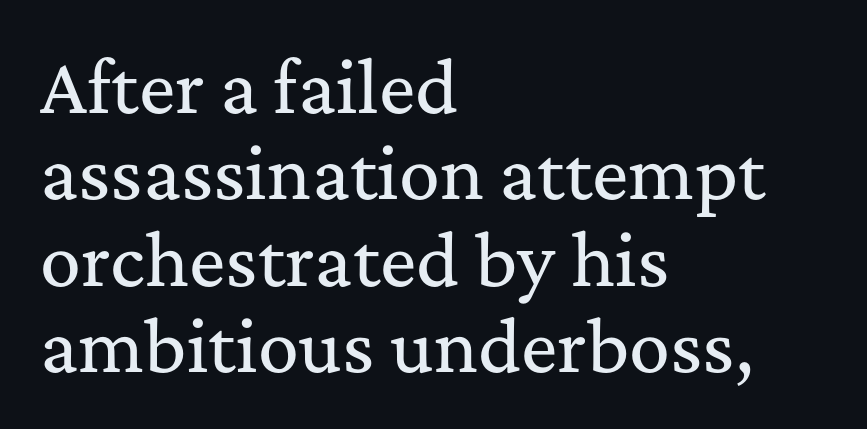
The image shows 68 px serif type, upright; set left-aligned, normal line spacing (1.27x), normal letter spacing, not underlined; medium stroke contrast and a medium x-height.
